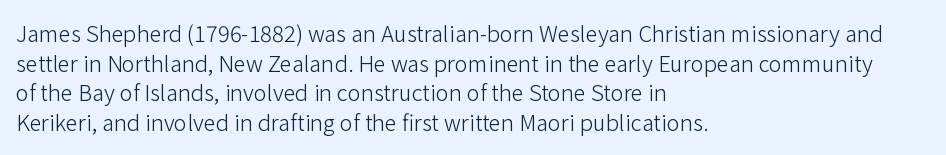
Unmarked baselines from the first word to the last. The designer left line spacing at the default. The rendering anchors every line to the left-hand side. The gaps between neighbouring characters are ordinary and unremarkable. The type sits square on the baseline with zero lean.
